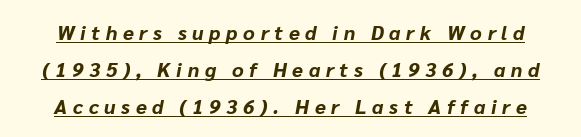
The image shows 20 px bold type, italic (leaning right); set line spacing 1.85x, unusually wide letter spacing (+0.28 em), underlined.
